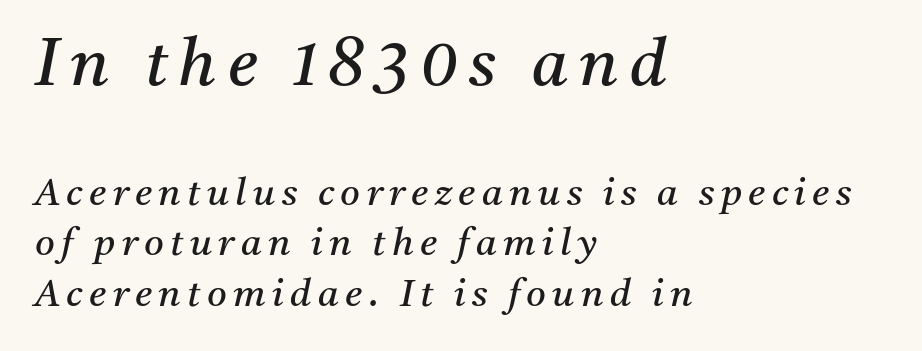
Q: Is the text bold? A: No.
Q: Is the text italic (slanted)? A: Yes, it leans right by about 11 degrees.
Q: Is the typeface a serif or a sans-serif typeface? A: Serif.
Q: Is the text underlined? A: No.
Q: How is the paragraph aligned? A: Left-aligned.
Q: Is the spacing between lines tight, normal or loose? A: Normal.
Q: Which block of text is set in a larger size, the first (top) or the second (bottom)? A: The first (top) one.
Q: Width (condensed, normal, or wide)? A: Normal.
Q: Stroke contrast? A: Medium.
Q: x-height? A: Medium.
Q: Monospaced? A: No.
